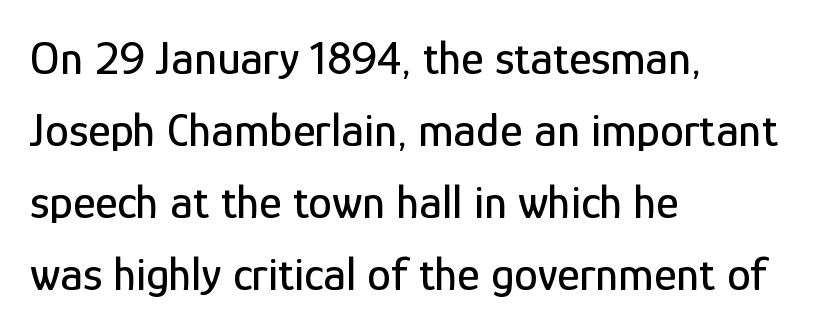
The image shows 48 px condensed sans-serif type, upright; set left-aligned, normal line spacing (1.5x), normal letter spacing, not underlined; low stroke contrast and a medium x-height.
